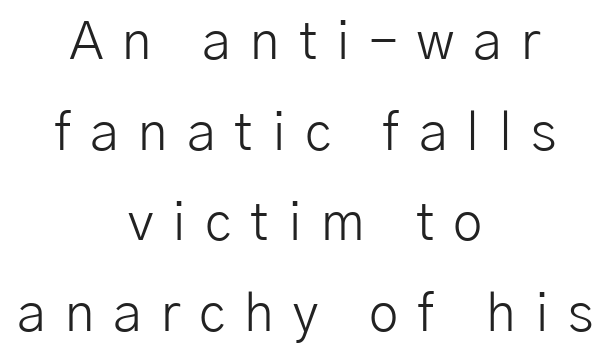
{"serif": "no", "italic": "no", "bold": "no", "weight": "light", "width": "normal", "stroke_contrast": "low", "x_height": "medium", "monospaced": "no", "underline": "no", "align": "center", "line_spacing_ratio": 1.71, "letter_spacing": "wide", "letter_spacing_em": 0.36, "glyph_px": 53}
